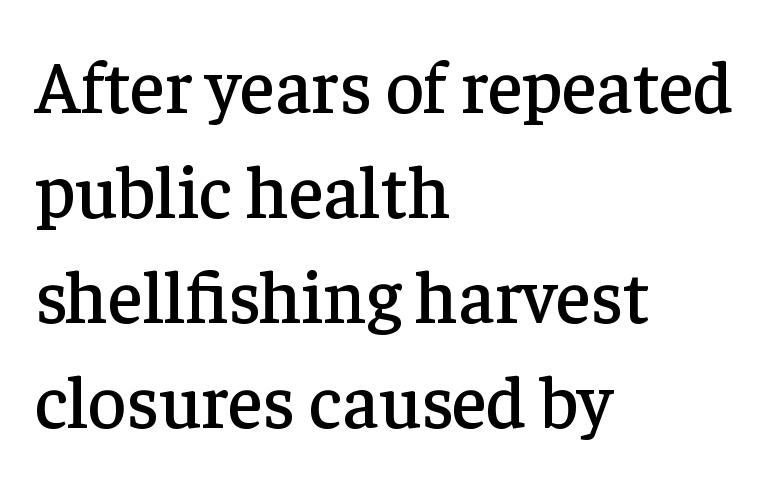
The image shows 74 px serif type, upright; set left-aligned, normal line spacing (1.42x), normal letter spacing, not underlined; low stroke contrast and a medium x-height.
